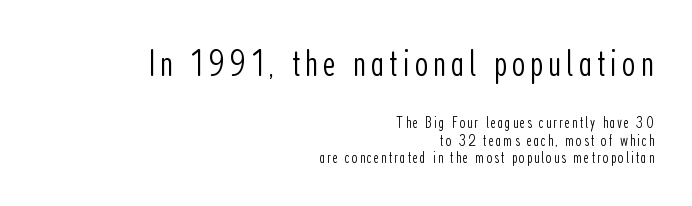
Q: Is the text bold? A: No.
Q: Is the text italic (slanted)? A: No, it is upright.
Q: Is the typeface a serif or a sans-serif typeface? A: Sans-serif.
Q: Is the text underlined? A: No.
Q: How is the paragraph aligned? A: Right-aligned.
Q: Is the spacing between lines tight, normal or loose? A: Tight.
Q: Which block of text is set in a larger size, the first (top) or the second (bottom)? A: The first (top) one.
Q: Width (condensed, normal, or wide)? A: Condensed.
Q: Stroke contrast? A: Low.
Q: x-height? A: Medium.
Q: Monospaced? A: No.
